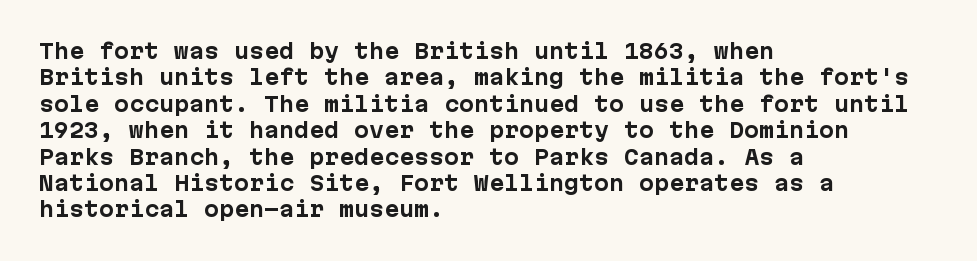
No extra tracking has been applied to these lines. The font is running at its bold setting. Students, observe: this is what conventionally led text looks like. Ascenders rise straight up at ninety degrees.
